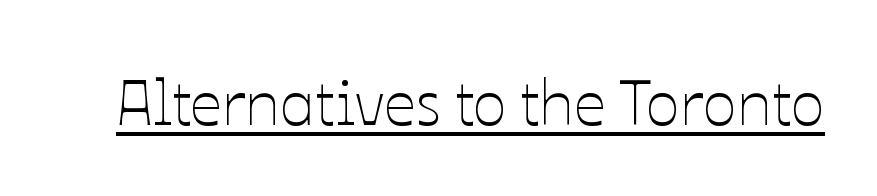
The image shows 63 px thin type, upright; set normal letter spacing, underlined; low stroke contrast and a medium x-height.
